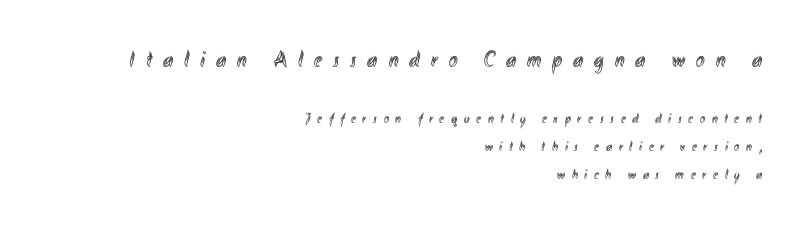
Students, note that the glyphs here are deliberately spaced far apart. Vertical spacing — loose. The gap between lines stays unmarked. Leftover space on each line is placed entirely before the opening word.
